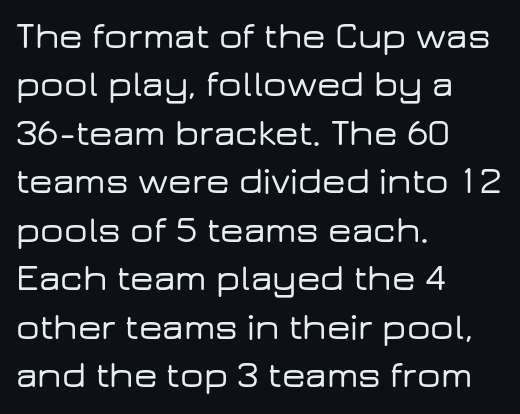
The image shows 37 px wide sans-serif type, upright; set left-aligned, normal line spacing (1.31x), normal letter spacing, not underlined; low stroke contrast and a medium x-height.
